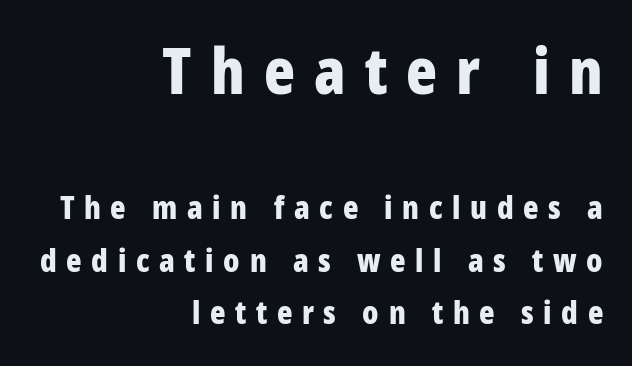
Line endings align vertically; line beginnings do not. Quick note: underline off. There is plenty of visible air inserted between adjacent glyphs. Does the leading feel generous? No, just average. I'd describe the lettering as bold — thick and assertive.
